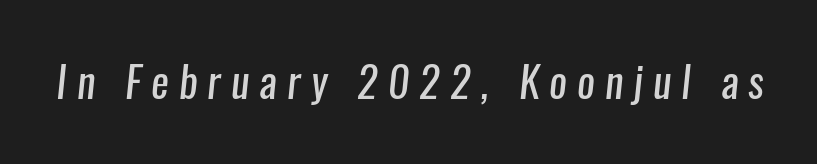
The image shows 42 px regular-weight, condensed sans-serif type; set unusually wide letter spacing (+0.24 em), not underlined; low stroke contrast and a medium x-height.
